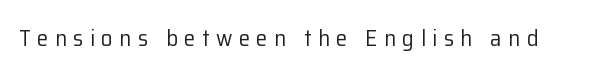
The image shows 23 px text type, upright; set unusually wide letter spacing (+0.28 em), not underlined.
